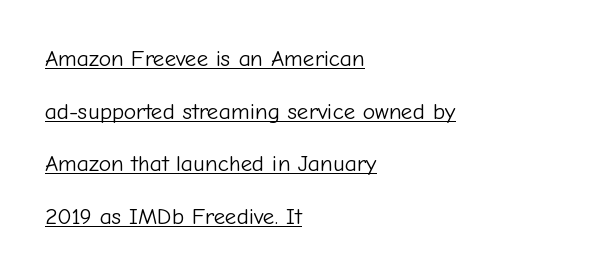
{"italic": "no", "bold": "no", "underline": "yes", "align": "left", "line_spacing": "loose", "line_spacing_ratio": 2.29, "letter_spacing": "normal", "letter_spacing_em": 0.0, "glyph_px": 23}
